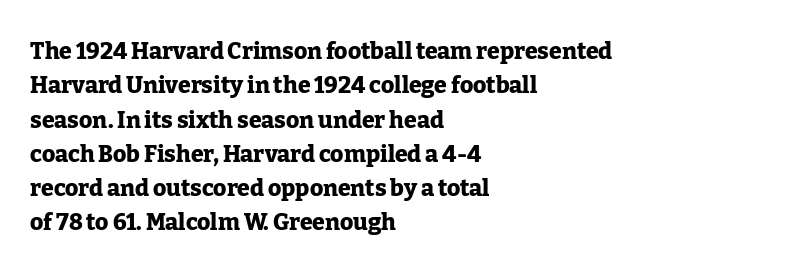
Q: Is the text bold? A: Yes.
Q: Is the text italic (slanted)? A: No, it is upright.
Q: Is the text underlined? A: No.
Q: How is the paragraph aligned? A: Left-aligned.
Q: Is the spacing between letters normal or unusually wide? A: Normal.
Q: Is the spacing between lines tight, normal or loose? A: Normal.
